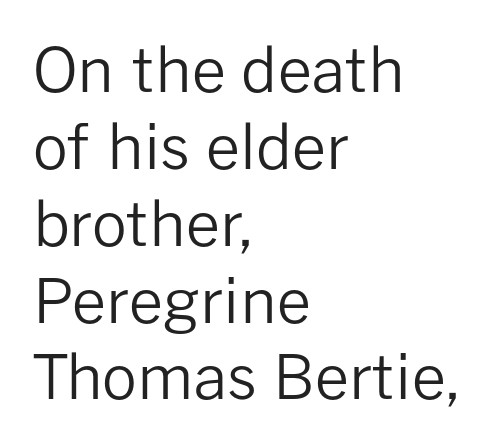
What kind of face is this? One without serifs — a sans. Proportional: the letters do not fall into vertical columns. Layout note: lines flush left. Letters rest on an invisible, unmarked baseline. No chunkiness to these letters — they're not bold.
